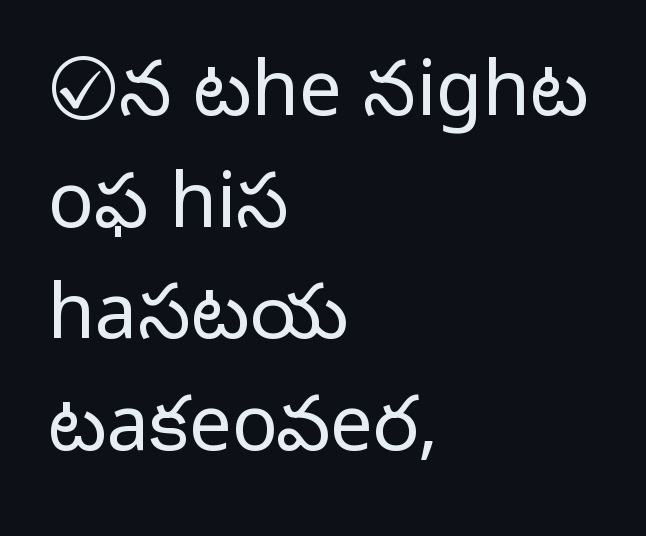
Q: Is the text bold? A: No.
Q: Is the text italic (slanted)? A: No, it is upright.
Q: Is the typeface a serif or a sans-serif typeface? A: Sans-serif.
Q: Is the text underlined? A: No.
Q: How is the paragraph aligned? A: Left-aligned.
Q: Is the spacing between letters normal or unusually wide? A: Normal.
Q: Is the spacing between lines tight, normal or loose? A: Normal.
Q: Width (condensed, normal, or wide)? A: Normal.
Q: Stroke contrast? A: Low.
Q: x-height? A: Medium.
Q: Monospaced? A: No.
